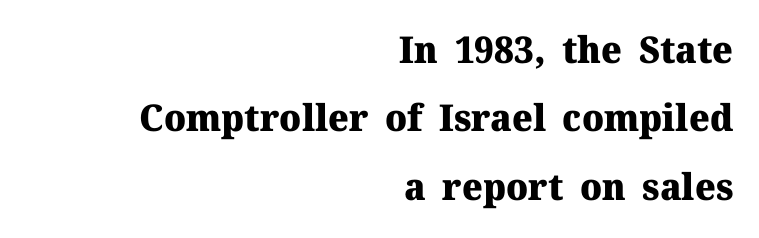
Designer's note — italics off, roman on. You can tell from the footed stems that serif type was used. The space beneath each line is pristine and unruled. In terms of weight, the rendering is a true, heavy bold. This sample is right-justified, so line beginnings fall wherever the words allow. These lines are rendered in a variable-pitch font.
